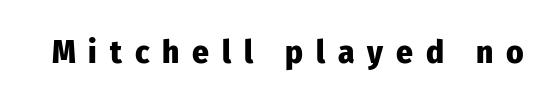
{"serif": "no", "italic": "no", "bold": "yes", "weight": "heavy", "width": "condensed", "stroke_contrast": "low", "x_height": "medium", "monospaced": "no", "underline": "no", "letter_spacing": "wide", "letter_spacing_em": 0.39, "glyph_px": 33}
